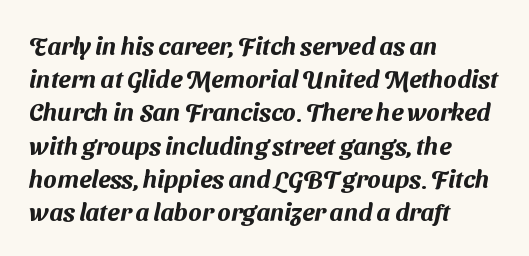
The image shows 25 px text type; set left-aligned, normal line spacing (1.33x), normal letter spacing, not underlined.
